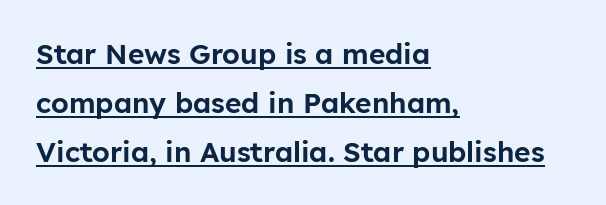
Q: Is the text italic (slanted)? A: No, it is upright.
Q: Is the typeface a serif or a sans-serif typeface? A: Sans-serif.
Q: Is the text underlined? A: Yes.
Q: How is the paragraph aligned? A: Left-aligned.
Q: Is the spacing between letters normal or unusually wide? A: Normal.
Q: Width (condensed, normal, or wide)? A: Normal.
Q: Stroke contrast? A: Low.
Q: x-height? A: Medium.
Q: Monospaced? A: No.
